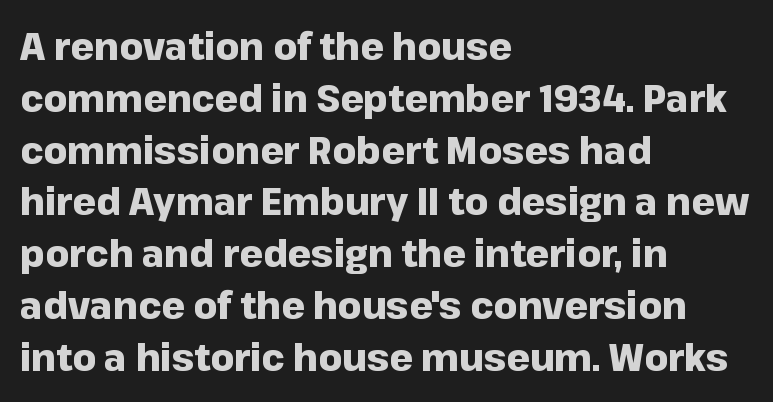
Leading matches the norm, producing a regular column. You can tell from the bare stems that sans-serif type was used. The passage shown is typed in a proportional face where columns would drift. Characters follow at the spacing the type designer built in. Horizontally, the lines are justified to the leading edge only. The typography opts for an upright posture over an oblique one.
